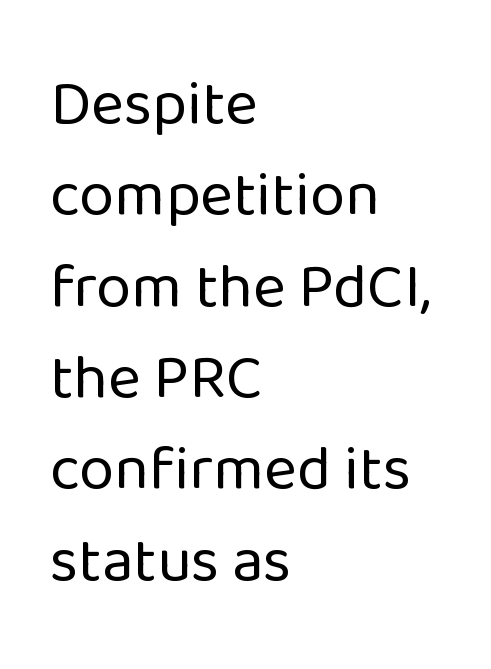
Q: Is the text bold? A: No.
Q: Is the text italic (slanted)? A: No, it is upright.
Q: Is the typeface a serif or a sans-serif typeface? A: Sans-serif.
Q: Is the text underlined? A: No.
Q: How is the paragraph aligned? A: Left-aligned.
Q: Is the spacing between letters normal or unusually wide? A: Normal.
Q: Is the spacing between lines tight, normal or loose? A: Normal.
Q: Width (condensed, normal, or wide)? A: Normal.
Q: Stroke contrast? A: Low.
Q: x-height? A: Medium.
Q: Monospaced? A: No.
